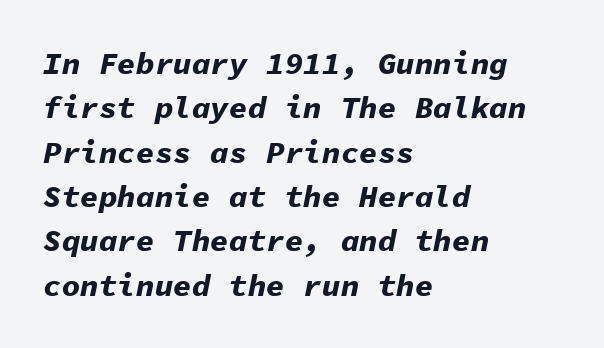
Whoever set this chose a conventional vertical rhythm. Type without underlining. The lines in this sample share a left origin and differ only in where they stop. Summary of weight: heavy, a full bold. If you drew a line through each stem, it would be angled.
